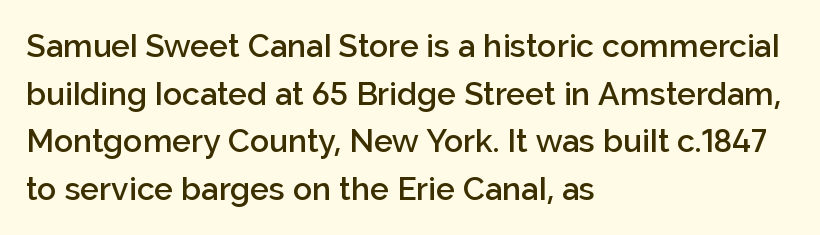
Q: Is the text bold? A: Semi-bold.
Q: Is the text italic (slanted)? A: No, it is upright.
Q: Is the typeface a serif or a sans-serif typeface? A: Sans-serif.
Q: Is the text underlined? A: No.
Q: How is the paragraph aligned? A: Left-aligned.
Q: Is the spacing between letters normal or unusually wide? A: Normal.
Q: Is the spacing between lines tight, normal or loose? A: Normal.
Q: Width (condensed, normal, or wide)? A: Normal.
Q: Stroke contrast? A: Low.
Q: x-height? A: Medium.
Q: Monospaced? A: No.
